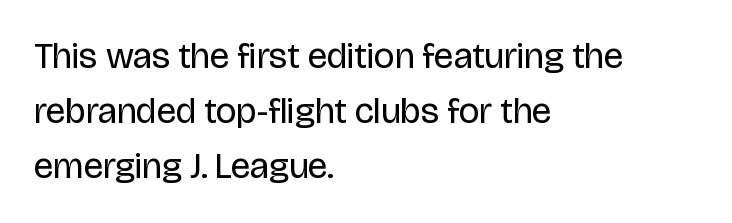
{"serif": "no", "italic": "no", "bold": "no", "weight": "regular", "width": "normal", "stroke_contrast": "low", "x_height": "large", "monospaced": "no", "underline": "no", "align": "left", "line_spacing": "normal", "line_spacing_ratio": 1.53, "letter_spacing": "normal", "letter_spacing_em": 0.0, "glyph_px": 36}
